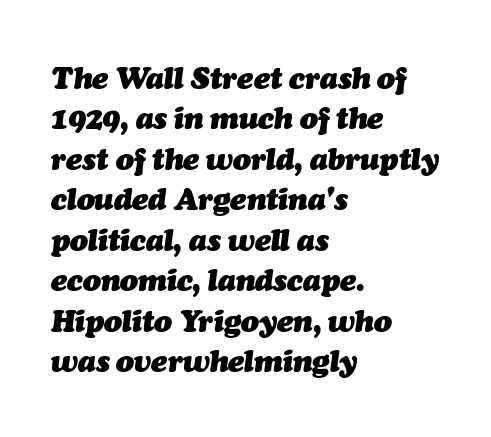
{"italic": "yes", "lean": "right", "slant_degrees": 7, "bold": "yes", "weight": "heavy", "width": "normal", "stroke_contrast": "medium", "x_height": "medium", "monospaced": "no", "underline": "no", "align": "left", "line_spacing": "normal", "line_spacing_ratio": 1.35, "letter_spacing": "normal", "letter_spacing_em": 0.0, "glyph_px": 30}
